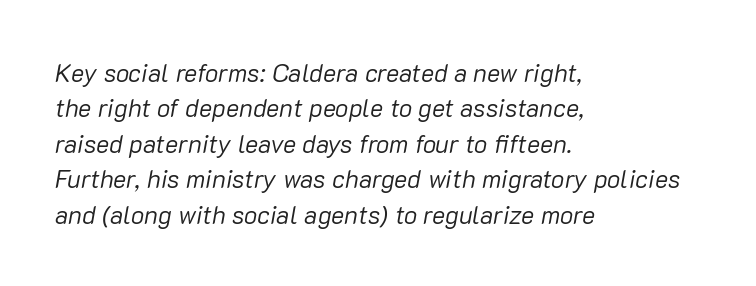
{"italic": "yes", "lean": "right", "slant_degrees": 10, "bold": "no", "underline": "no", "align": "left", "line_spacing": "normal", "line_spacing_ratio": 1.42, "letter_spacing": "normal", "letter_spacing_em": 0.0, "glyph_px": 25}
